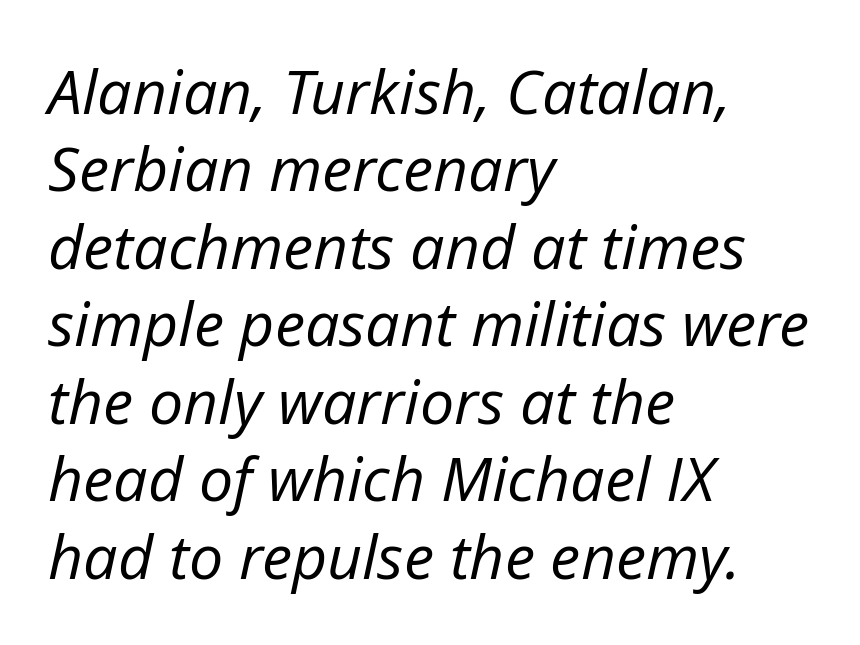
The typesetting does not lean heavy: it is not bold. The glyphs look as if they've been sheared to an angle. Where is the straight margin? On the left. This rendering leaves character spacing at its baseline value. Each row of text sits above clean, open space. A typesetter would call this proportional, since set widths differ per character.
